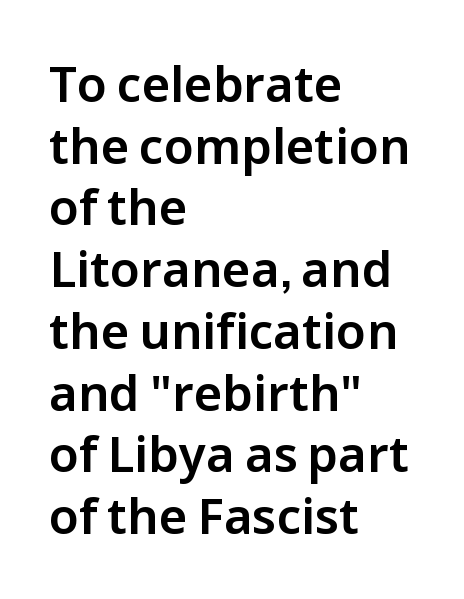
Each word holds together tightly as a unit, with standard inter-letter gaps. Here the designer chose a conventional face with non-uniform glyph widths. Check the space under the baseline: it is left empty. Serifs: no, the terminals of the letterforms are clean. The typesetter chose a ragged-right arrangement here.
